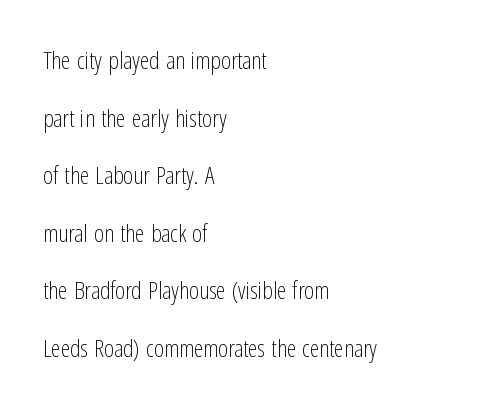
Q: Is the text bold? A: No.
Q: Is the text italic (slanted)? A: No, it is upright.
Q: Is the text underlined? A: No.
Q: How is the paragraph aligned? A: Left-aligned.
Q: Is the spacing between letters normal or unusually wide? A: Normal.
Q: Is the spacing between lines tight, normal or loose? A: Loose.
